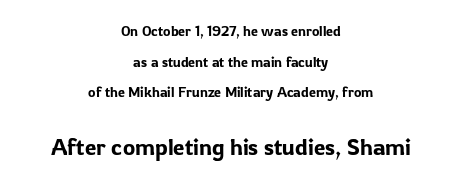
Each line is balanced around a shared central axis. Do the letters lean? They stand straight. The strip under each line holds only bare page. Typesetter's note — lower block bumped up in size, upper block left smaller. Inter-character spacing is left at the font's built-in metrics. The designer dialed line spacing up above the default.
